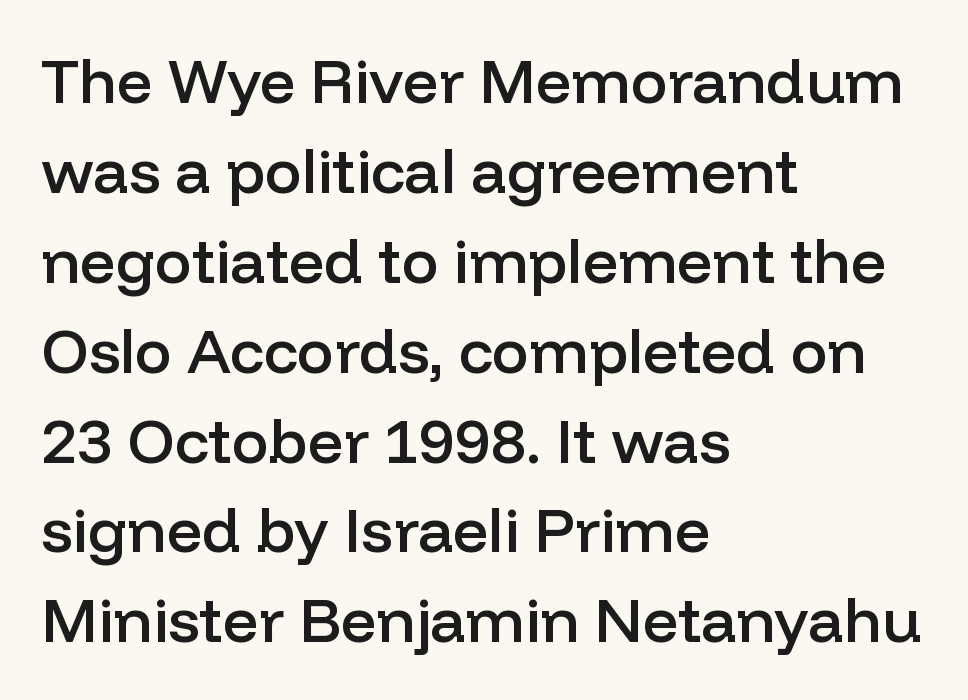
Q: Is the text bold? A: Semi-bold.
Q: Is the text italic (slanted)? A: No, it is upright.
Q: Is the typeface a serif or a sans-serif typeface? A: Sans-serif.
Q: Is the text underlined? A: No.
Q: How is the paragraph aligned? A: Left-aligned.
Q: Is the spacing between letters normal or unusually wide? A: Normal.
Q: Is the spacing between lines tight, normal or loose? A: Normal.
Q: Width (condensed, normal, or wide)? A: Normal.
Q: Stroke contrast? A: Low.
Q: x-height? A: Medium.
Q: Monospaced? A: No.
